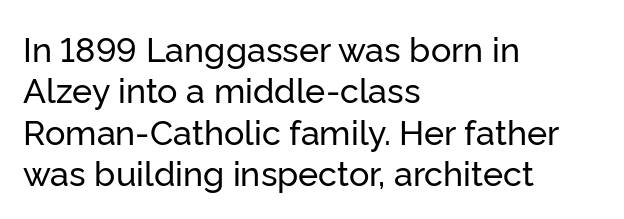
{"serif": "no", "italic": "no", "width": "normal", "stroke_contrast": "low", "x_height": "medium", "monospaced": "no", "underline": "no", "align": "left", "line_spacing_ratio": 1.22, "letter_spacing": "normal", "letter_spacing_em": 0.0, "glyph_px": 34}
